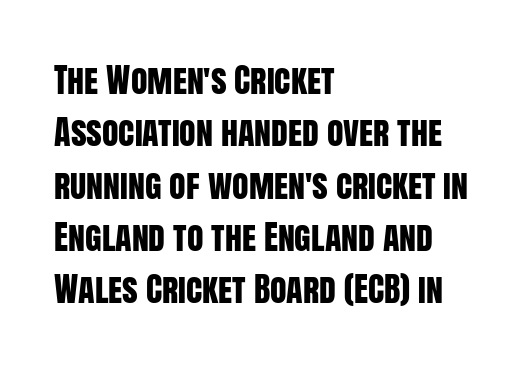
Unlike a traditional serif, this face leaves its strokes unadorned. A student would call this left alignment; a typographer would say flush left, rag right. In terms of letterspacing, this is plain default setting. The passage shown is typed in a proportional face where columns would drift. Regarding leading, the lines here are spaced in the standard way.
